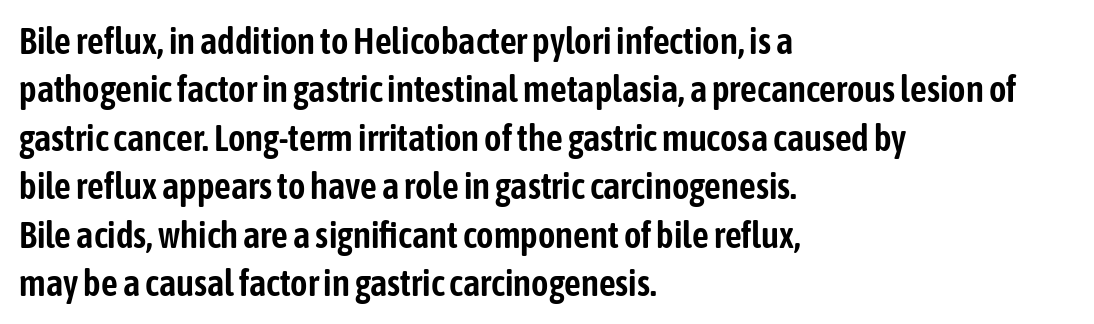
{"serif": "no", "italic": "no", "width": "condensed", "stroke_contrast": "low", "x_height": "medium", "monospaced": "no", "underline": "no", "align": "left", "line_spacing": "normal", "line_spacing_ratio": 1.31, "letter_spacing": "normal", "letter_spacing_em": 0.0, "glyph_px": 37}
